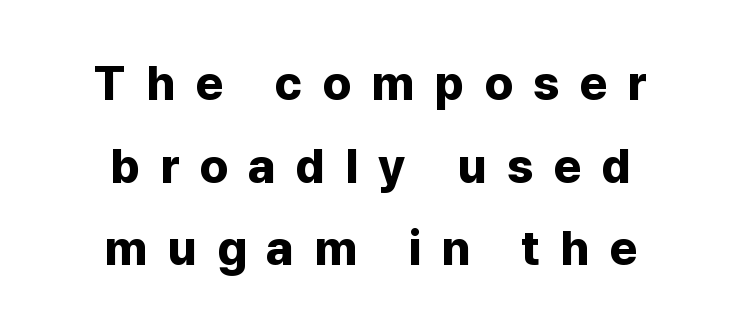
The image shows 48 px bold sans-serif type, upright; set centered, line spacing 1.72x, unusually wide letter spacing (+0.42 em), not underlined; low stroke contrast and a medium x-height.
